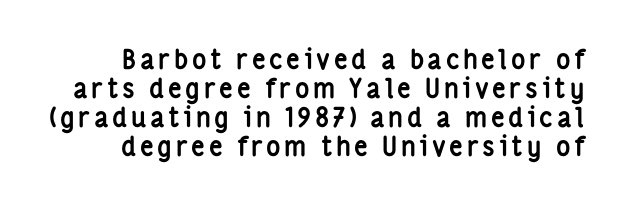
{"italic": "no", "bold": "yes", "underline": "no", "line_spacing": "tight", "line_spacing_ratio": 1.08, "glyph_px": 27}
